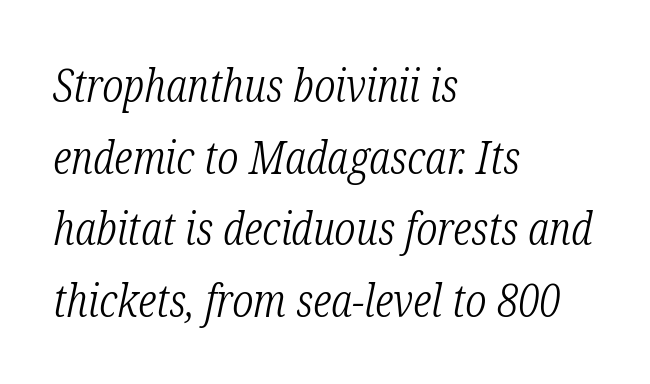
The image shows 45 px light, condensed serif type, italic (leaning right); set left-aligned, normal line spacing (1.59x), normal letter spacing, not underlined; low stroke contrast and a medium x-height.
